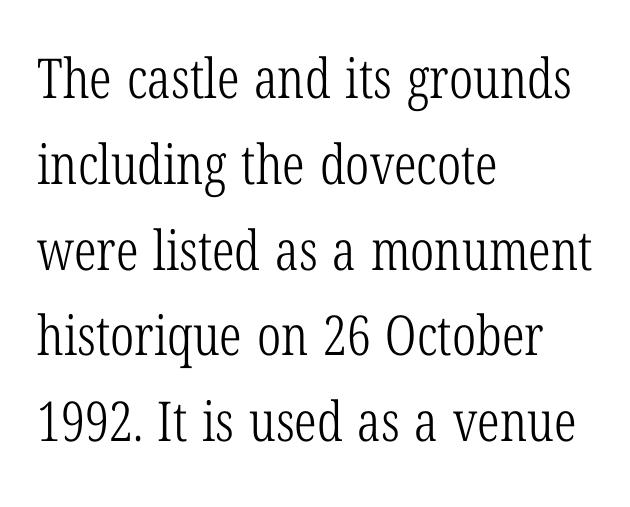
{"serif": "yes", "italic": "no", "bold": "no", "weight": "light", "width": "condensed", "stroke_contrast": "low", "x_height": "medium", "monospaced": "no", "underline": "no", "align": "left", "line_spacing": "normal", "line_spacing_ratio": 1.56, "letter_spacing": "normal", "letter_spacing_em": 0.0, "glyph_px": 55}
